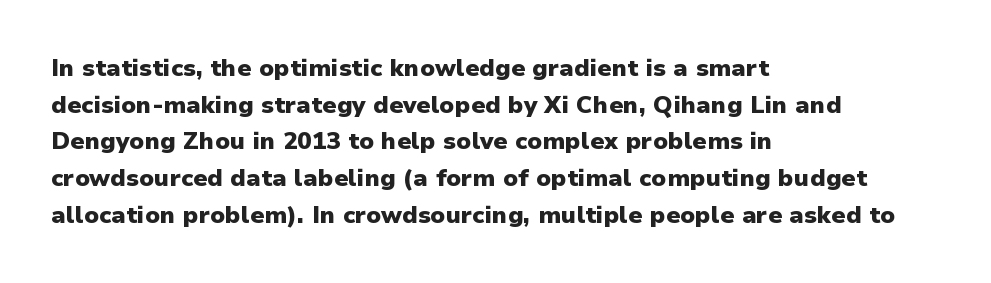
The image shows 24 px bold type, upright; set left-aligned, normal line spacing (1.53x), normal letter spacing, not underlined.
